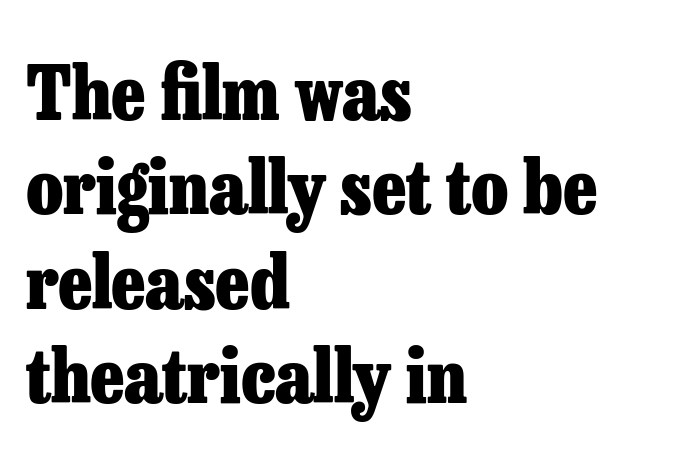
{"serif": "yes", "italic": "no", "bold": "yes", "weight": "heavy", "width": "normal", "stroke_contrast": "low", "x_height": "medium", "monospaced": "no", "underline": "no", "align": "left", "line_spacing": "normal", "line_spacing_ratio": 1.26, "letter_spacing": "normal", "letter_spacing_em": 0.0, "glyph_px": 75}
